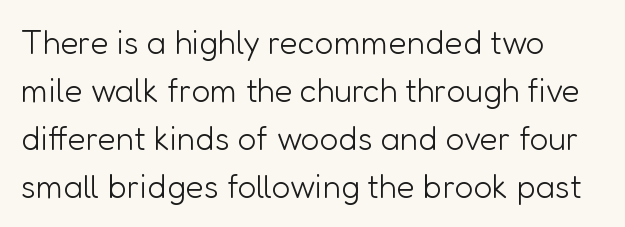
You can tell it's not italic because the verticals are truly vertical. Weight class: somewhere from thin through regular. The paragraph shown leans on its left margin. Font category for this specimen: sans-serif. A normal amount of white space separates one row of letters from the next.
